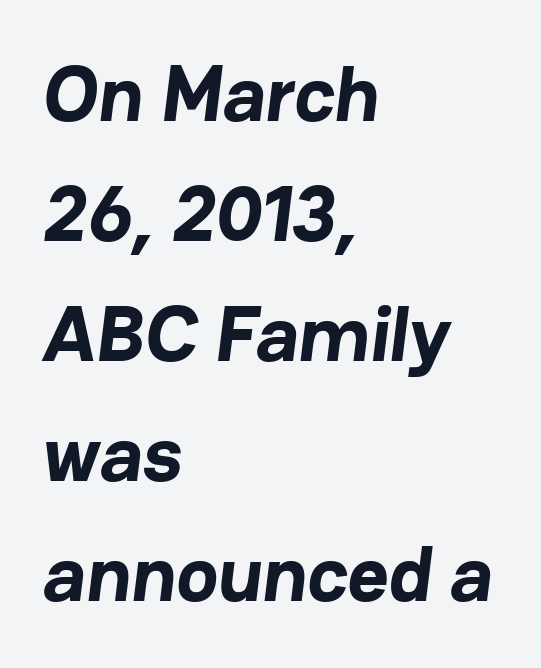
Q: Is the text bold? A: Yes.
Q: Is the typeface a serif or a sans-serif typeface? A: Sans-serif.
Q: Is the text underlined? A: No.
Q: How is the paragraph aligned? A: Left-aligned.
Q: Is the spacing between letters normal or unusually wide? A: Normal.
Q: Is the spacing between lines tight, normal or loose? A: Normal.
Q: Width (condensed, normal, or wide)? A: Normal.
Q: Stroke contrast? A: Low.
Q: x-height? A: Medium.
Q: Monospaced? A: No.
